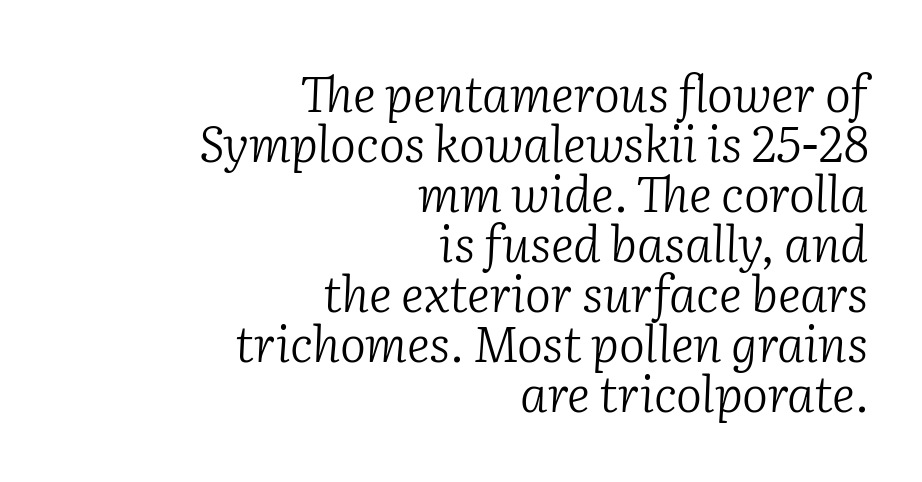
The image shows 49 px light serif type, italic (leaning right); set right-aligned, tight line spacing (1.02x), normal letter spacing, not underlined; low stroke contrast and a medium x-height.
